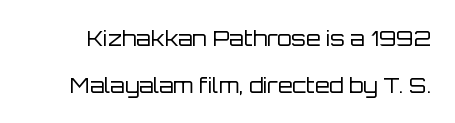
{"italic": "no", "bold": "no", "underline": "no", "line_spacing": "loose", "line_spacing_ratio": 2.23, "letter_spacing": "normal", "letter_spacing_em": 0.0, "glyph_px": 21}
